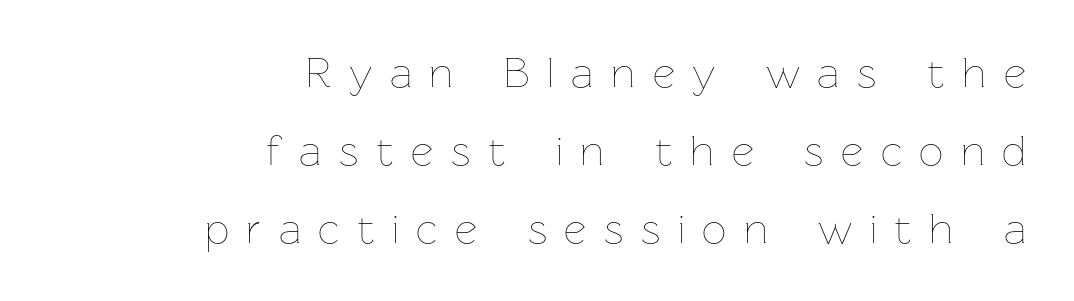
Q: Is the text bold? A: No.
Q: Is the text italic (slanted)? A: No, it is upright.
Q: Is the text underlined? A: No.
Q: How is the paragraph aligned? A: Right-aligned.
Q: Is the spacing between letters normal or unusually wide? A: Unusually wide.
Q: Width (condensed, normal, or wide)? A: Normal.
Q: Stroke contrast? A: Low.
Q: x-height? A: Medium.
Q: Monospaced? A: No.
